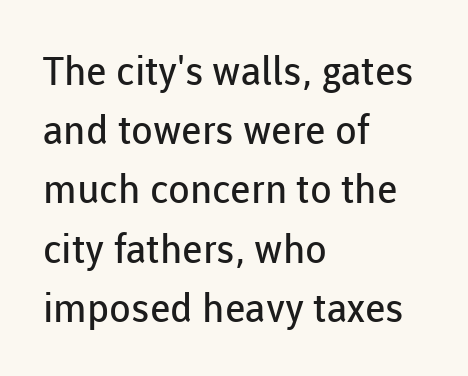
Q: Is the text bold? A: No.
Q: Is the text italic (slanted)? A: No, it is upright.
Q: Is the typeface a serif or a sans-serif typeface? A: Sans-serif.
Q: Is the text underlined? A: No.
Q: How is the paragraph aligned? A: Left-aligned.
Q: Is the spacing between letters normal or unusually wide? A: Normal.
Q: Is the spacing between lines tight, normal or loose? A: Normal.
Q: Width (condensed, normal, or wide)? A: Normal.
Q: Stroke contrast? A: Low.
Q: x-height? A: Medium.
Q: Monospaced? A: No.
